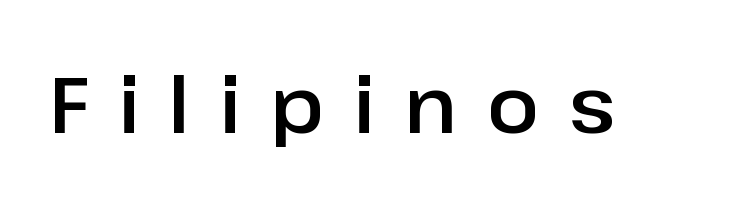
In terms of letterspacing, this is a distinctly airy, spread setting. Varying glyph widths throughout — classic text-font behaviour. Plain, unruled lines of type. This sample uses an upright cut, with every glyph sitting square on the baseline. Stroke terminals: plain, sans-serif.
